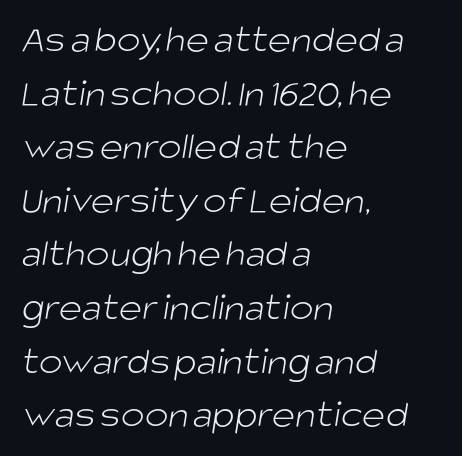
The leading is moderate, giving the passage an even texture. Observe the absence of serifs on each vertical stroke in this sample. Letters have the restrained weight of plain body copy at most. Clear beneath every line of the passage. The compositor pushed each line to the left boundary. Each letter keeps its own natural width here, so spacing adapts to shape.
